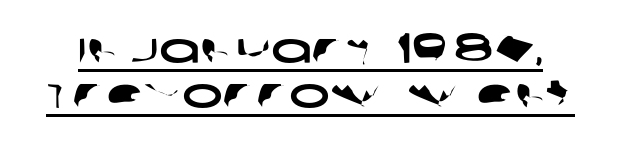
The letters carry no serifs — their stems end cleanly without finishing strokes. The specimen includes a rule beneath the text block's lines. This sample trades vertical openness for compactness between lines. Each letter keeps its own natural width here, so spacing adapts to shape. Look at the tracking — it's just the regular setting, nothing added.
